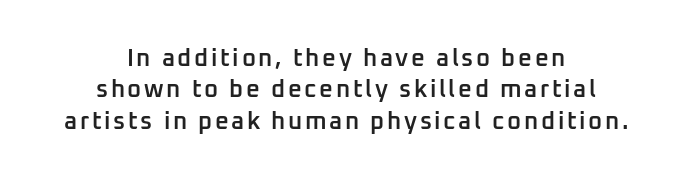
Notice how the passage keeps no hard edge, just a central spine. Evenly set lines give the paragraph a standard silhouette. Designer's note — italics off, roman on. The area under the type is left untouched. The glyphs have the mass of a demibold cut, below bold.
